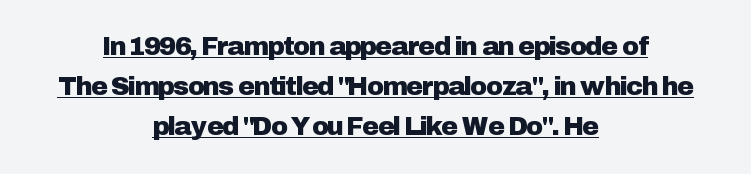
Q: Is the text italic (slanted)? A: No, it is upright.
Q: Is the text underlined? A: Yes.
Q: How is the paragraph aligned? A: Centered.
Q: Is the spacing between letters normal or unusually wide? A: Normal.
Q: Is the spacing between lines tight, normal or loose? A: Normal.
